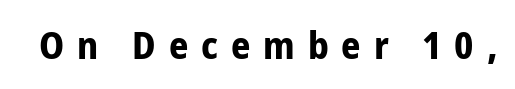
Q: Is the text bold? A: Yes.
Q: Is the text italic (slanted)? A: No, it is upright.
Q: Is the typeface a serif or a sans-serif typeface? A: Sans-serif.
Q: Is the text underlined? A: No.
Q: Is the spacing between letters normal or unusually wide? A: Unusually wide.
Q: Width (condensed, normal, or wide)? A: Condensed.
Q: Stroke contrast? A: Low.
Q: x-height? A: Medium.
Q: Monospaced? A: No.
